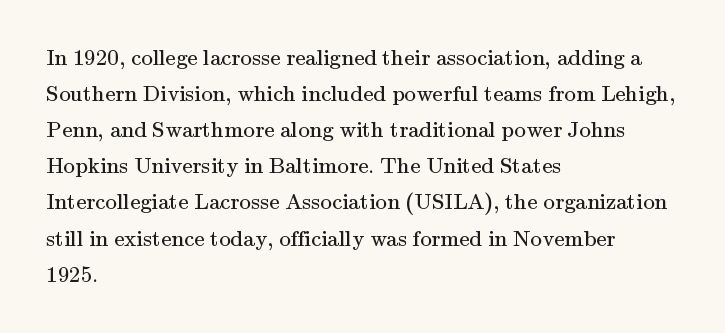
{"italic": "no", "bold": "no", "underline": "no", "align": "left", "line_spacing": "normal", "line_spacing_ratio": 1.57, "letter_spacing": "normal", "letter_spacing_em": 0.0, "glyph_px": 23}
